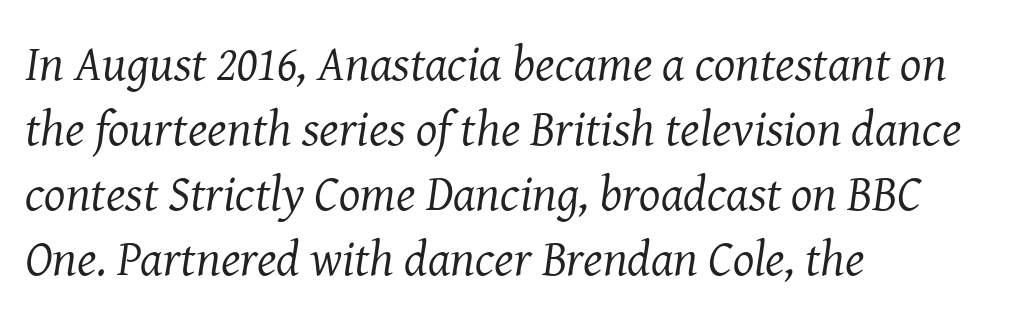
Q: Is the text bold? A: No.
Q: Is the text italic (slanted)? A: Yes, it leans right by about 8 degrees.
Q: Is the typeface a serif or a sans-serif typeface? A: Serif.
Q: Is the text underlined? A: No.
Q: How is the paragraph aligned? A: Left-aligned.
Q: Is the spacing between letters normal or unusually wide? A: Normal.
Q: Is the spacing between lines tight, normal or loose? A: Normal.
Q: Width (condensed, normal, or wide)? A: Normal.
Q: Stroke contrast? A: Medium.
Q: x-height? A: Medium.
Q: Monospaced? A: No.
